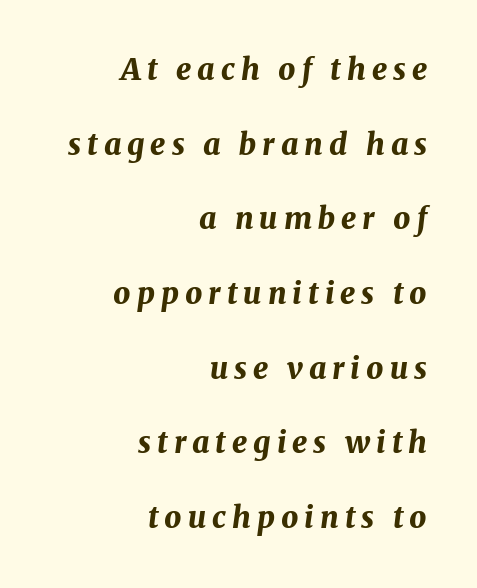
Q: Is the text bold? A: Yes.
Q: Is the text italic (slanted)? A: Yes, it leans right by about 8 degrees.
Q: Is the text underlined? A: No.
Q: How is the paragraph aligned? A: Right-aligned.
Q: Is the spacing between letters normal or unusually wide? A: Unusually wide.
Q: Is the spacing between lines tight, normal or loose? A: Loose.
Q: Width (condensed, normal, or wide)? A: Normal.
Q: Stroke contrast? A: Medium.
Q: x-height? A: Medium.
Q: Monospaced? A: No.
